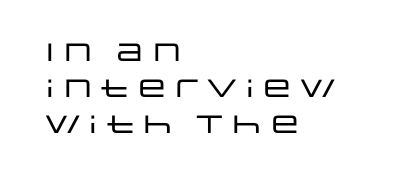
This sample keeps an unexceptional amount of space between lines. Characters follow at the spacing the type designer built in. Leftover space on each line is placed entirely after the last word. Nobody drew a line under any word here. The font's upright variant was chosen for this text.
